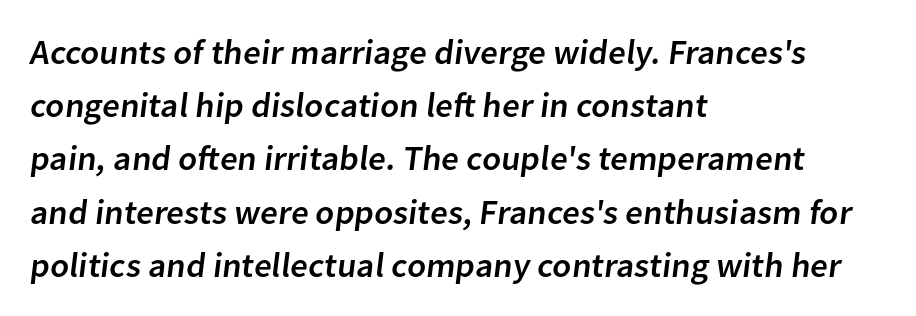
The image shows 35 px sans-serif type; set left-aligned, normal line spacing (1.52x), normal letter spacing, not underlined; low stroke contrast and a medium x-height.
